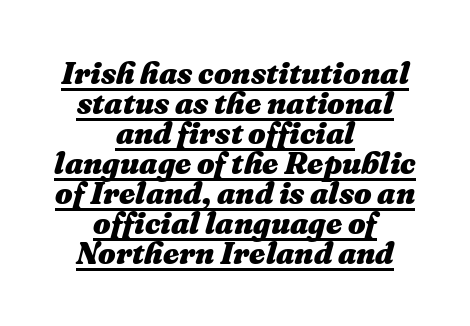
The passage shown is emphatically bold. Inter-character spacing is left at the font's built-in metrics. A typesetter would call this proportional, since set widths differ per character. Posture: slanted. The whitespace from short lines is split evenly between both sides. The block of text is dense from top to bottom, with scant space between rows.
